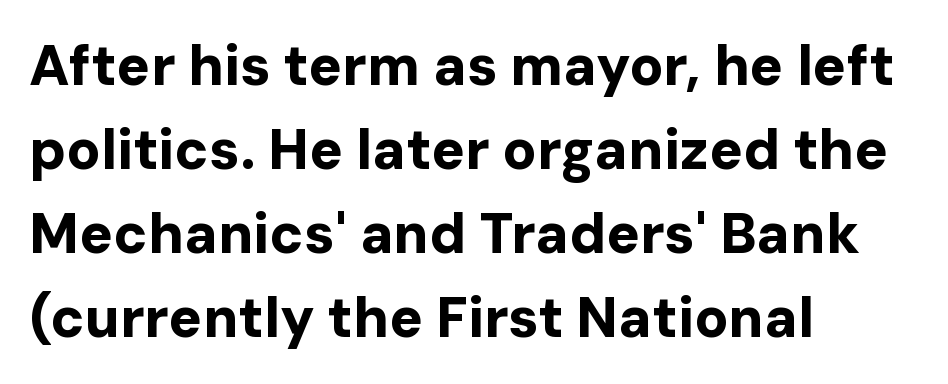
{"serif": "no", "italic": "no", "bold": "yes", "weight": "bold", "width": "normal", "stroke_contrast": "low", "x_height": "medium", "monospaced": "no", "underline": "no", "align": "left", "line_spacing": "normal", "line_spacing_ratio": 1.5, "letter_spacing": "normal", "letter_spacing_em": 0.0, "glyph_px": 56}
